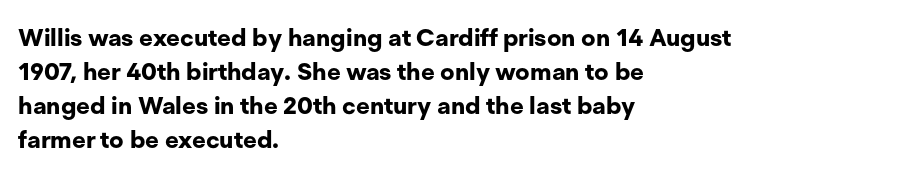
{"italic": "no", "bold": "yes", "underline": "no", "align": "left", "line_spacing": "normal", "line_spacing_ratio": 1.41, "letter_spacing": "normal", "letter_spacing_em": 0.0, "glyph_px": 24}
